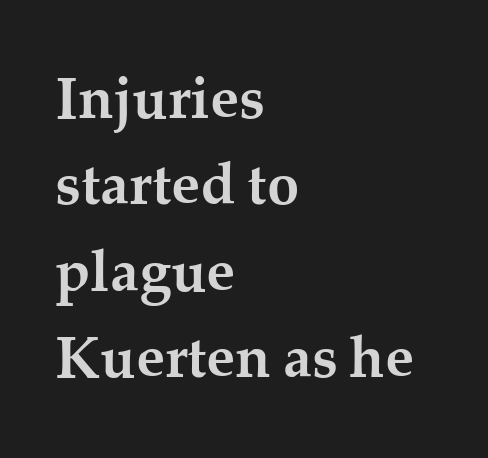
The image shows 58 px semibold serif type, upright; set left-aligned, normal line spacing (1.49x), normal letter spacing, not underlined; medium stroke contrast and a medium x-height.
